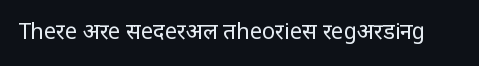
The image shows 22 px text type, upright; set normal letter spacing, not underlined.
